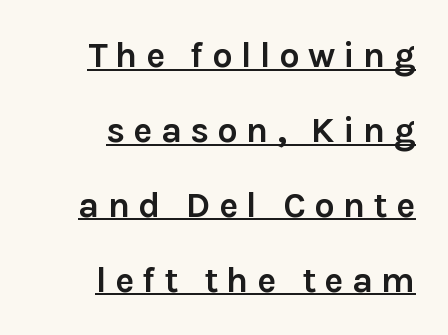
{"serif": "no", "italic": "no", "bold": "yes", "weight": "semibold", "width": "normal", "stroke_contrast": "low", "x_height": "medium", "monospaced": "no", "underline": "yes", "align": "right", "line_spacing": "loose", "line_spacing_ratio": 2.08, "letter_spacing": "wide", "letter_spacing_em": 0.23, "glyph_px": 36}
